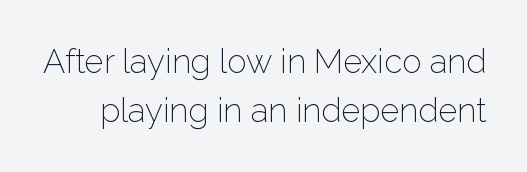
Do the characters align in a grid? No, the font is proportional. The designer left line spacing at the default. The font family rendered here belongs to the sans-serif group. Anything drawn beneath the words? Only blank space. Summary of weight: not heavy and not bold. Nobody touched the tracking dial on this one.
